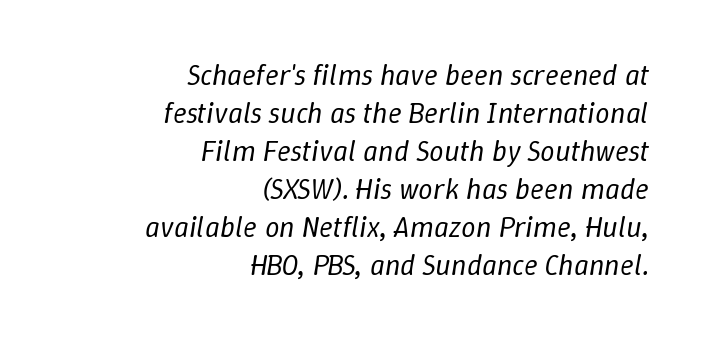
The image shows 29 px regular-weight type, italic (leaning right); set right-aligned, normal line spacing (1.31x), normal letter spacing, not underlined; low stroke contrast and a medium x-height.
